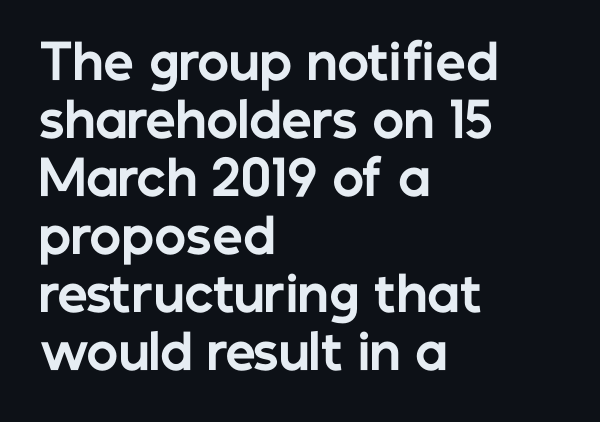
Q: Is the text bold? A: Yes.
Q: Is the text italic (slanted)? A: No, it is upright.
Q: Is the typeface a serif or a sans-serif typeface? A: Sans-serif.
Q: Is the text underlined? A: No.
Q: How is the paragraph aligned? A: Left-aligned.
Q: Is the spacing between letters normal or unusually wide? A: Normal.
Q: Width (condensed, normal, or wide)? A: Normal.
Q: Stroke contrast? A: Low.
Q: x-height? A: Medium.
Q: Monospaced? A: No.
